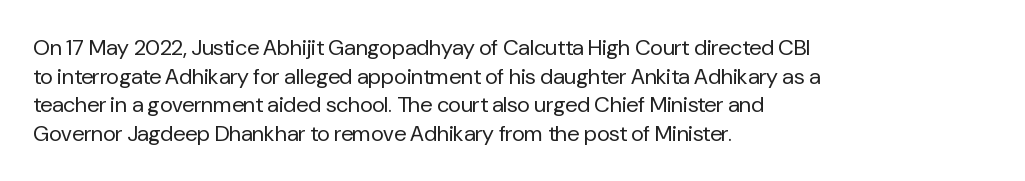
Check the space under the baseline: it is left empty. Characters follow at the spacing the type designer built in. These glyphs show unthickened strokes, regular width or finer. This is the regular roman posture of the typeface. A typesetter would call this leading conventional body-copy spacing. The compositor pushed each line to the left boundary.
